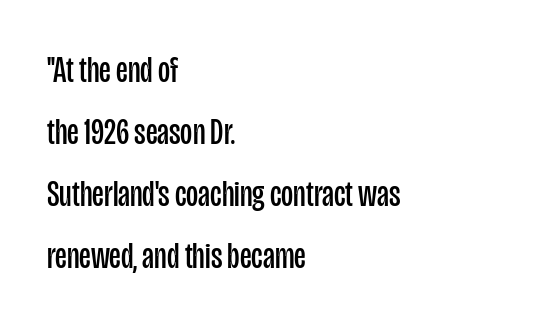
Q: Is the text bold? A: No.
Q: Is the text italic (slanted)? A: No, it is upright.
Q: Is the typeface a serif or a sans-serif typeface? A: Sans-serif.
Q: Is the text underlined? A: No.
Q: How is the paragraph aligned? A: Left-aligned.
Q: Is the spacing between letters normal or unusually wide? A: Normal.
Q: Is the spacing between lines tight, normal or loose? A: Normal.
Q: Width (condensed, normal, or wide)? A: Condensed.
Q: Stroke contrast? A: Low.
Q: x-height? A: Large.
Q: Monospaced? A: No.
